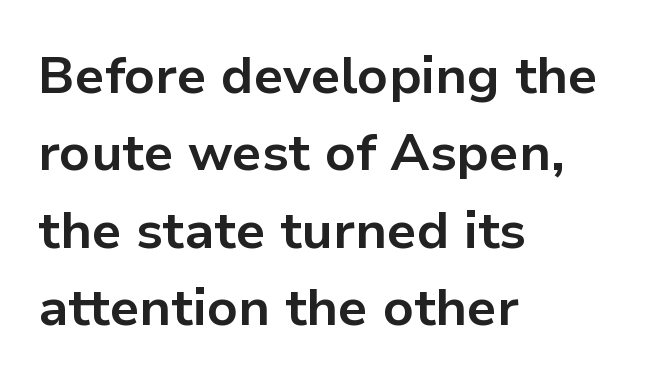
Reading down the block, your eye returns to a fixed left position each line. These lines are rendered in a variable-pitch font. Weight: bold. Short note: letters normally spaced.
